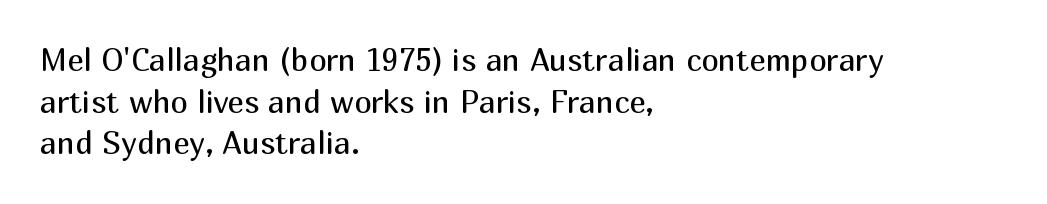
The image shows 31 px regular-weight sans-serif type, upright; set left-aligned, normal line spacing (1.34x), normal letter spacing, not underlined; medium stroke contrast and a medium x-height.
